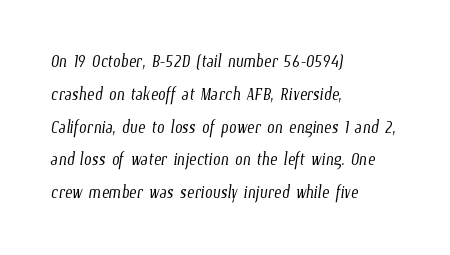
The space directly below the letters is spotless. Horizontal alignment here is leftward, the default for most running prose. This sample keeps an unexceptional amount of space between lines. Compared with typical body copy, the letter spacing here is the same. No extra ink here — the face is not bold.
